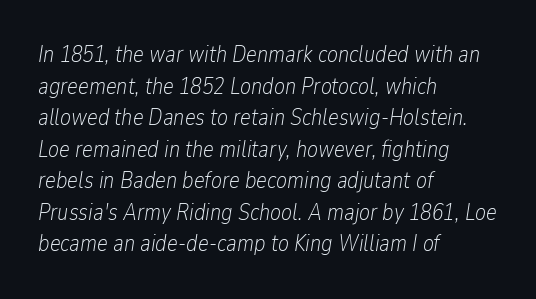
{"italic": "yes", "lean": "right", "slant_degrees": 9, "bold": "no", "underline": "no", "align": "left", "line_spacing": "normal", "line_spacing_ratio": 1.37, "letter_spacing": "normal", "letter_spacing_em": 0.0, "glyph_px": 23}
